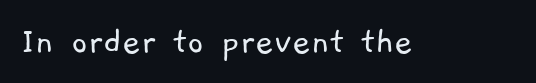
The image shows 40 px light sans-serif type; set normal letter spacing, not underlined; low stroke contrast and a medium x-height.
